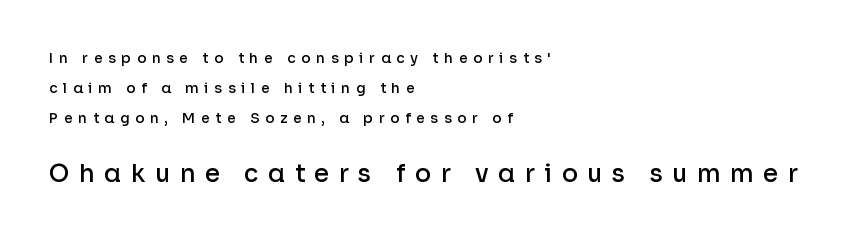
Q: Is the text bold? A: Semi-bold.
Q: Is the text italic (slanted)? A: No, it is upright.
Q: Is the text underlined? A: No.
Q: How is the paragraph aligned? A: Left-aligned.
Q: Is the spacing between letters normal or unusually wide? A: Unusually wide.
Q: Is the spacing between lines tight, normal or loose? A: Loose.
Q: Which block of text is set in a larger size, the first (top) or the second (bottom)? A: The second (bottom) one.
